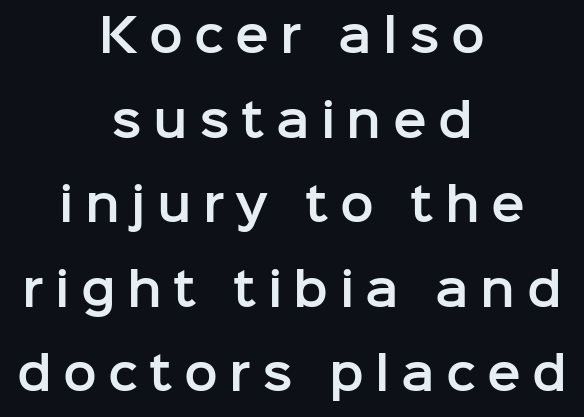
Spacing between characters has been opened up far beyond the box default. This is roman type, the default non-slanted kind. Proportional: the letters do not fall into vertical columns. Note: no serifs on the glyphs. Type without underlining.
